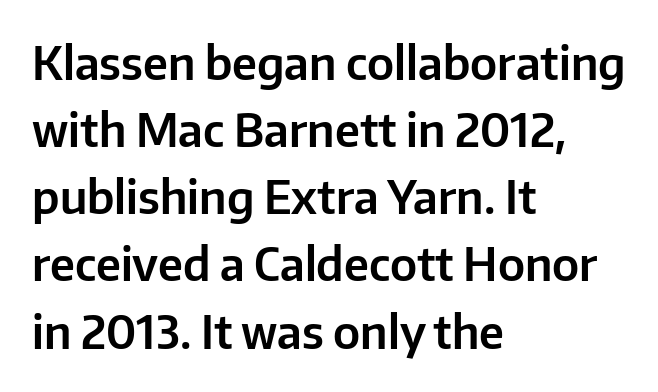
The image shows 46 px sans-serif type, upright; set left-aligned, normal line spacing (1.46x), normal letter spacing, not underlined; low stroke contrast and a medium x-height.
